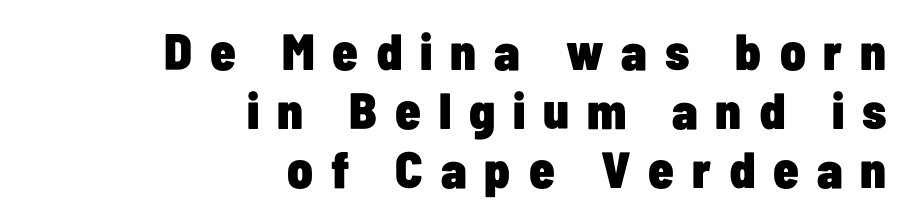
Q: Is the text bold? A: Yes.
Q: Is the text italic (slanted)? A: No, it is upright.
Q: Is the typeface a serif or a sans-serif typeface? A: Sans-serif.
Q: Is the text underlined? A: No.
Q: How is the paragraph aligned? A: Right-aligned.
Q: Is the spacing between letters normal or unusually wide? A: Unusually wide.
Q: Width (condensed, normal, or wide)? A: Condensed.
Q: Stroke contrast? A: Low.
Q: x-height? A: Medium.
Q: Monospaced? A: No.
